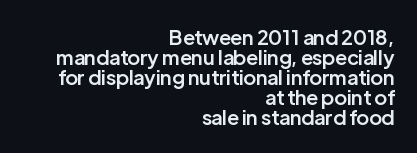
Q: Is the text bold? A: Semi-bold.
Q: Is the text italic (slanted)? A: No, it is upright.
Q: Is the text underlined? A: No.
Q: How is the paragraph aligned? A: Right-aligned.
Q: Is the spacing between letters normal or unusually wide? A: Normal.
Q: Is the spacing between lines tight, normal or loose? A: Tight.
